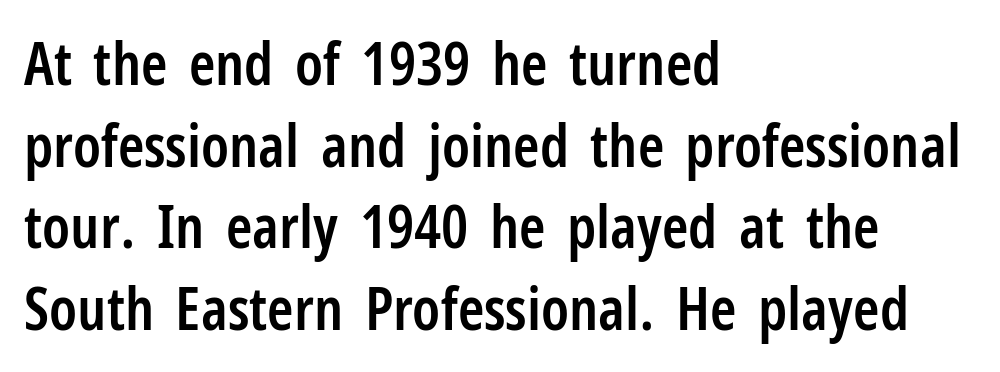
Q: Is the text bold? A: Semi-bold.
Q: Is the text italic (slanted)? A: No, it is upright.
Q: Is the typeface a serif or a sans-serif typeface? A: Sans-serif.
Q: Is the text underlined? A: No.
Q: How is the paragraph aligned? A: Left-aligned.
Q: Is the spacing between letters normal or unusually wide? A: Normal.
Q: Is the spacing between lines tight, normal or loose? A: Normal.
Q: Width (condensed, normal, or wide)? A: Condensed.
Q: Stroke contrast? A: Low.
Q: x-height? A: Medium.
Q: Monospaced? A: No.
